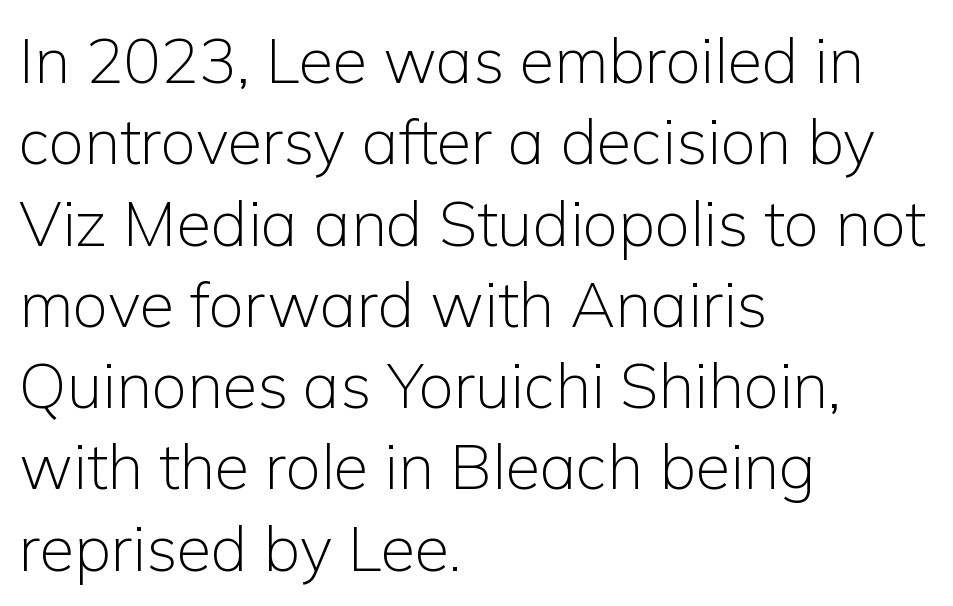
The image shows 63 px light sans-serif type, upright; set left-aligned, normal line spacing (1.29x), normal letter spacing, not underlined; low stroke contrast and a medium x-height.
